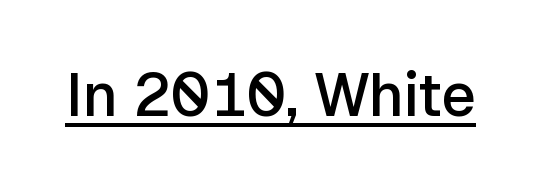
{"serif": "no", "italic": "no", "bold": "semi", "weight": "semibold", "width": "normal", "stroke_contrast": "low", "x_height": "medium", "monospaced": "no", "underline": "yes", "letter_spacing": "normal", "letter_spacing_em": 0.0, "glyph_px": 60}
